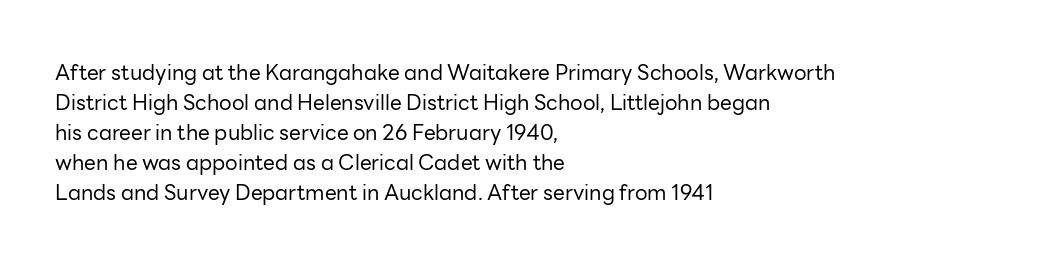
Compared with typical body copy, the letter spacing here is the same. The text block is weighted toward the left margin, trailing off unevenly rightward. The foot of each line stays bare and open. Evenly set lines give the paragraph a standard silhouette. Stroke thickness stays within the range of a standard reading face or lighter.
